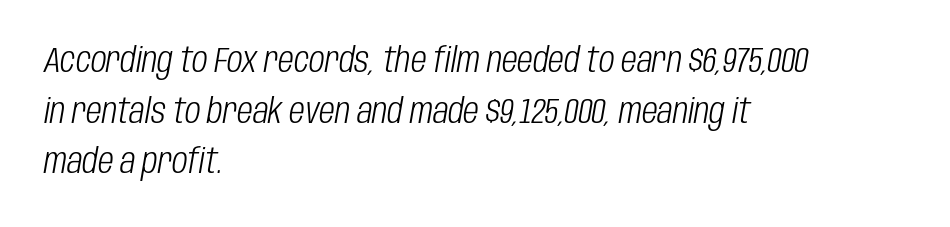
Q: Is the text bold? A: No.
Q: Is the text italic (slanted)? A: Yes, it leans right by about 10 degrees.
Q: Is the text underlined? A: No.
Q: How is the paragraph aligned? A: Left-aligned.
Q: Is the spacing between letters normal or unusually wide? A: Normal.
Q: Is the spacing between lines tight, normal or loose? A: Normal.
Q: Width (condensed, normal, or wide)? A: Condensed.
Q: Stroke contrast? A: Low.
Q: x-height? A: Large.
Q: Monospaced? A: No.
